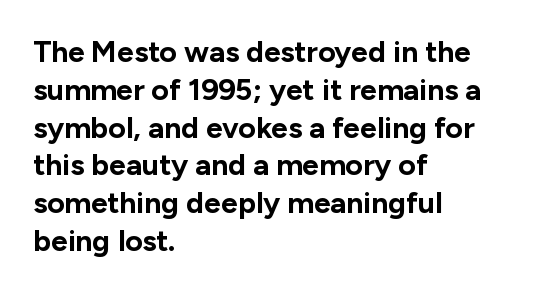
The rendering uses natural spacing where letterforms have individual widths. The glyphs have the mass of a bold cut. The letters stand upright; this is a roman face. Line spacing here is normal.
